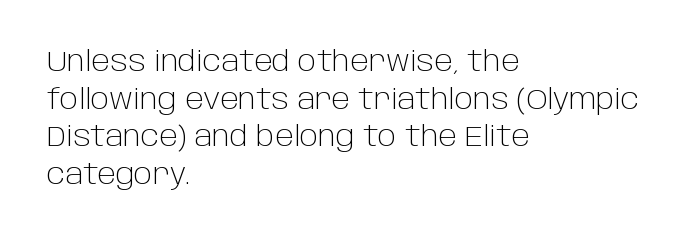
Q: Is the text bold? A: No.
Q: Is the text italic (slanted)? A: No, it is upright.
Q: Is the typeface a serif or a sans-serif typeface? A: Sans-serif.
Q: Is the text underlined? A: No.
Q: How is the paragraph aligned? A: Left-aligned.
Q: Is the spacing between letters normal or unusually wide? A: Normal.
Q: Is the spacing between lines tight, normal or loose? A: Normal.
Q: Width (condensed, normal, or wide)? A: Normal.
Q: Stroke contrast? A: Low.
Q: x-height? A: Large.
Q: Monospaced? A: No.
